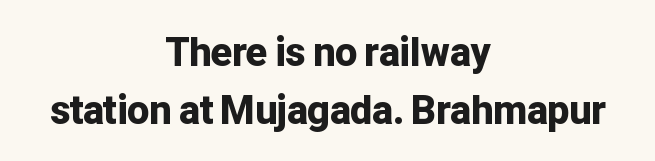
Q: Is the text bold? A: Yes.
Q: Is the text italic (slanted)? A: No, it is upright.
Q: Is the typeface a serif or a sans-serif typeface? A: Sans-serif.
Q: Is the text underlined? A: No.
Q: How is the paragraph aligned? A: Centered.
Q: Is the spacing between letters normal or unusually wide? A: Normal.
Q: Is the spacing between lines tight, normal or loose? A: Normal.
Q: Width (condensed, normal, or wide)? A: Normal.
Q: Stroke contrast? A: Low.
Q: x-height? A: Medium.
Q: Monospaced? A: No.
